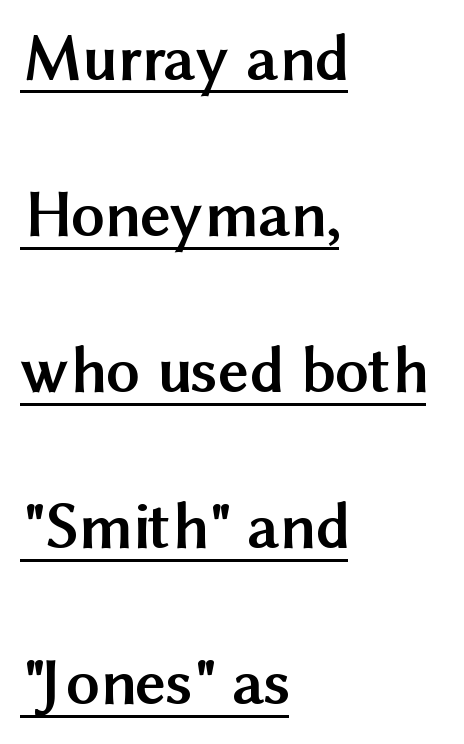
The image shows 67 px semibold sans-serif type, upright; set left-aligned, loose line spacing (2.33x), normal letter spacing, underlined; medium stroke contrast and a medium x-height.
